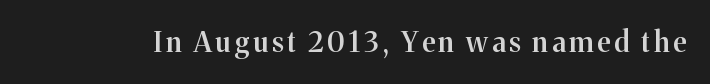
Q: Is the text bold? A: Semi-bold.
Q: Is the text italic (slanted)? A: No, it is upright.
Q: Is the typeface a serif or a sans-serif typeface? A: Serif.
Q: Is the text underlined? A: No.
Q: Width (condensed, normal, or wide)? A: Normal.
Q: Stroke contrast? A: Medium.
Q: x-height? A: Medium.
Q: Monospaced? A: No.
